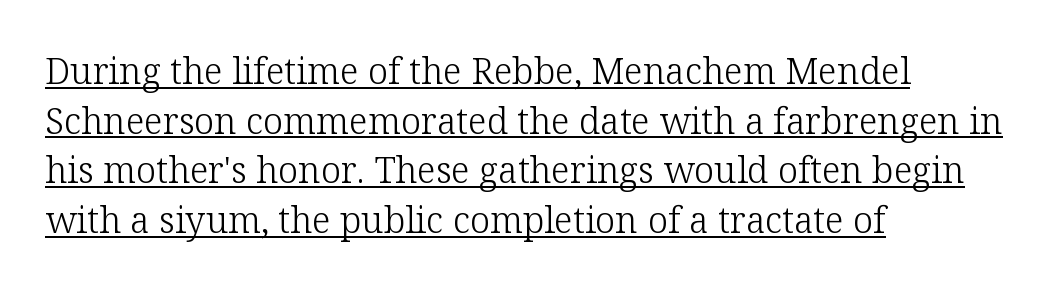
{"serif": "yes", "italic": "no", "bold": "no", "weight": "light", "width": "normal", "stroke_contrast": "low", "x_height": "medium", "monospaced": "no", "underline": "yes", "align": "left", "line_spacing": "normal", "line_spacing_ratio": 1.38, "letter_spacing": "normal", "letter_spacing_em": 0.0, "glyph_px": 36}
